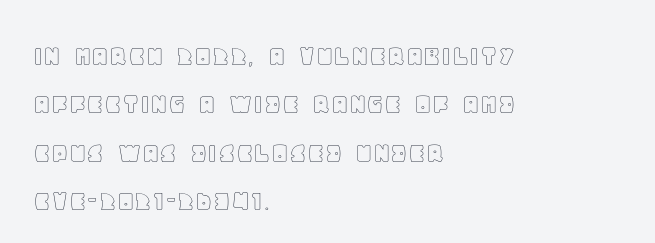
The image shows 31 px text type, upright; set left-aligned, normal line spacing (1.56x), normal letter spacing, not underlined; a large x-height.
